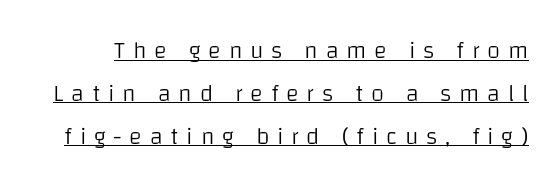
Q: Is the text bold? A: No.
Q: Is the text italic (slanted)? A: No, it is upright.
Q: Is the text underlined? A: Yes.
Q: Is the spacing between letters normal or unusually wide? A: Unusually wide.
